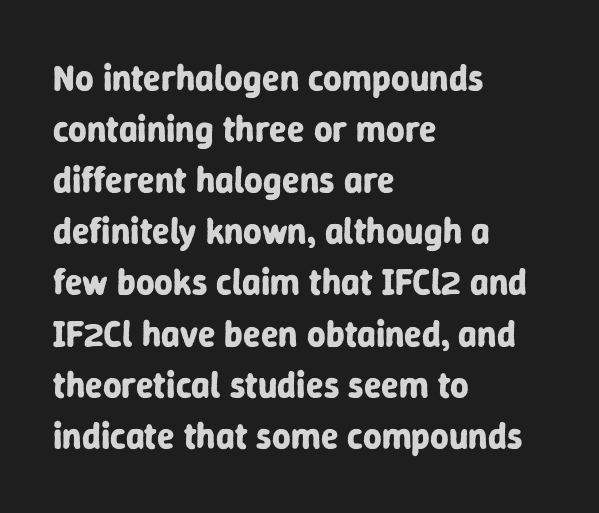
The type family on display is of the sans-serif kind. The rows are spaced the way most documents space them. Check under the words: just untouched page. Caption: multi-line text, flush left, ragged right. These lines are rendered in a variable-pitch font. In terms of posture, this sample is upright.
